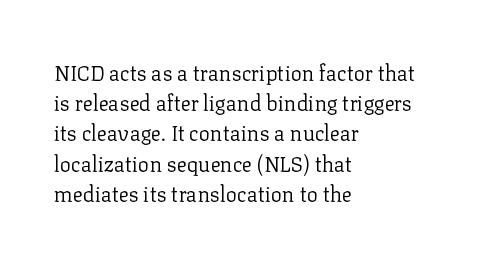
{"italic": "no", "bold": "no", "underline": "no", "align": "left", "line_spacing": "normal", "line_spacing_ratio": 1.44, "letter_spacing": "normal", "letter_spacing_em": 0.0, "glyph_px": 21}
